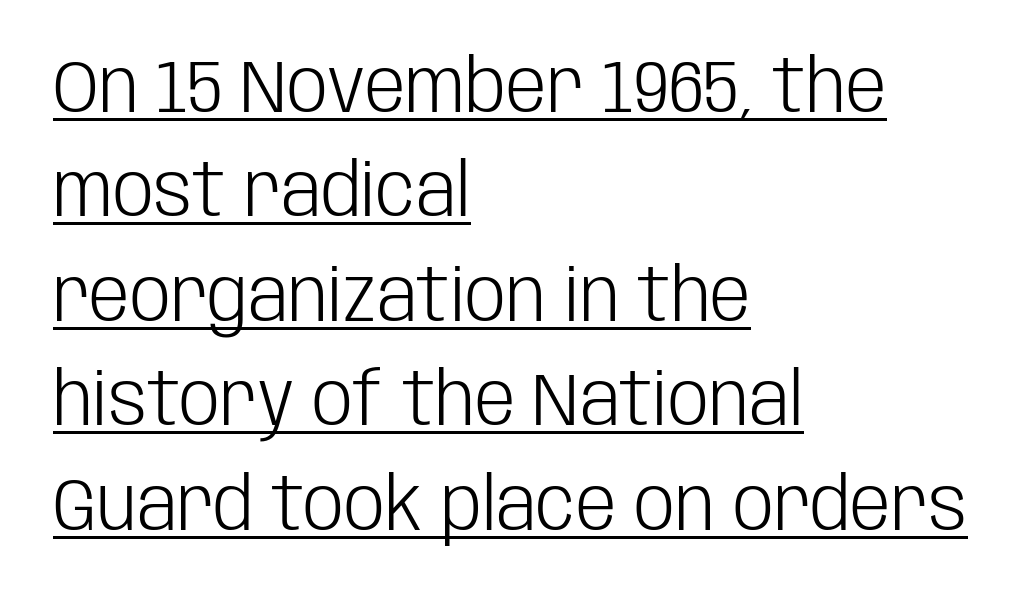
Q: Is the text bold? A: No.
Q: Is the text italic (slanted)? A: No, it is upright.
Q: Is the typeface a serif or a sans-serif typeface? A: Sans-serif.
Q: Is the text underlined? A: Yes.
Q: How is the paragraph aligned? A: Left-aligned.
Q: Is the spacing between letters normal or unusually wide? A: Normal.
Q: Is the spacing between lines tight, normal or loose? A: Normal.
Q: Width (condensed, normal, or wide)? A: Condensed.
Q: Stroke contrast? A: Low.
Q: x-height? A: Large.
Q: Monospaced? A: No.
